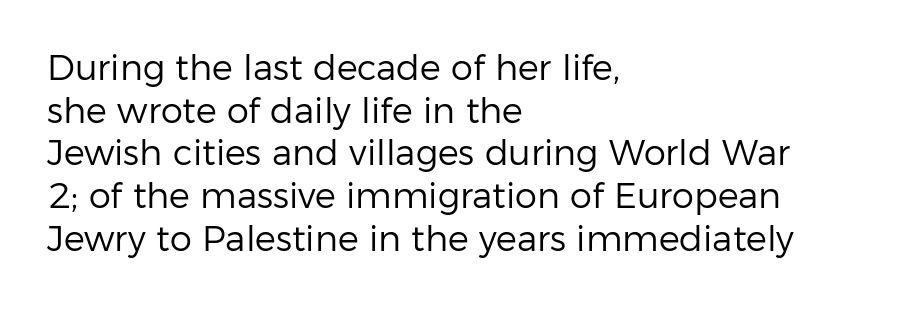
A classic flush-left, rag-right setting is used for this passage. Students, note that the glyphs here touch the page at normal intervals. The rendering uses natural spacing where letterforms have individual widths. Check under the words: just untouched page.
